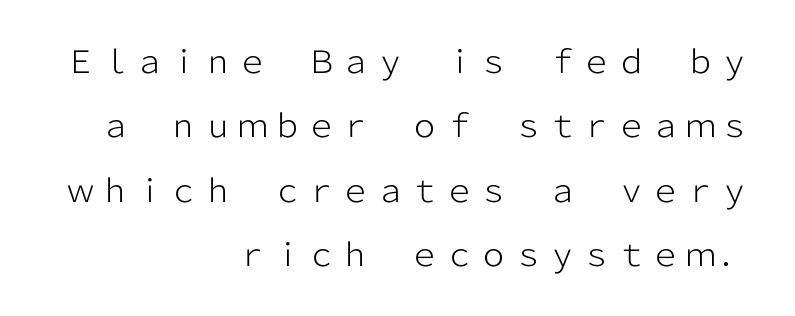
The image shows 31 px light sans-serif type, upright; set right-aligned, loose line spacing (2.08x), not underlined; low stroke contrast and a medium x-height.
